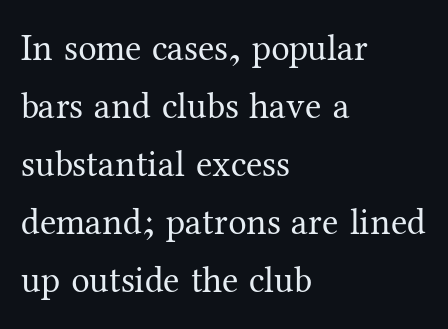
Q: Is the text bold? A: No.
Q: Is the text italic (slanted)? A: No, it is upright.
Q: Is the typeface a serif or a sans-serif typeface? A: Serif.
Q: Is the text underlined? A: No.
Q: How is the paragraph aligned? A: Left-aligned.
Q: Is the spacing between letters normal or unusually wide? A: Normal.
Q: Is the spacing between lines tight, normal or loose? A: Normal.
Q: Width (condensed, normal, or wide)? A: Normal.
Q: Stroke contrast? A: Medium.
Q: x-height? A: Medium.
Q: Monospaced? A: No.
